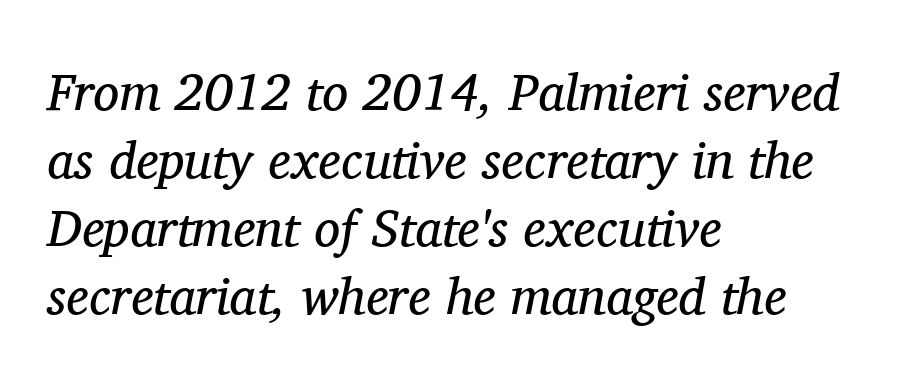
{"serif": "yes", "italic": "yes", "lean": "right", "slant_degrees": 11, "bold": "no", "weight": "regular", "width": "normal", "stroke_contrast": "medium", "x_height": "medium", "monospaced": "no", "underline": "no", "align": "left", "line_spacing": "normal", "line_spacing_ratio": 1.31, "letter_spacing": "normal", "letter_spacing_em": 0.0, "glyph_px": 52}
